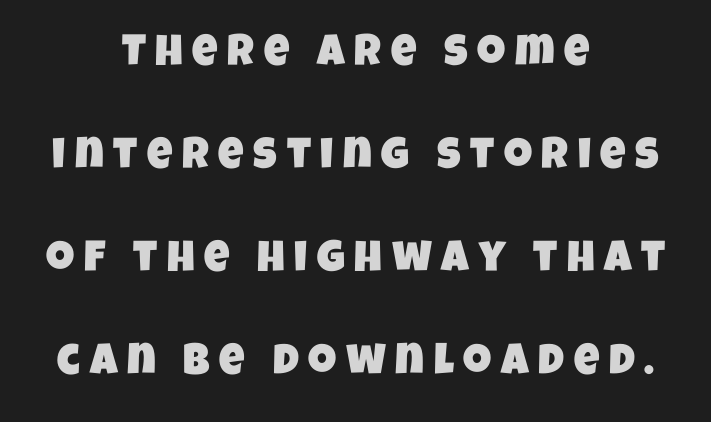
This block would shrink considerably if given ordinary leading; it's expanded now. No feet cap the strokes, marking this as sans-serif type. Glance below the letters and you will spot only blank space. Does extra space separate the letters? Yes, quite a lot of it.
